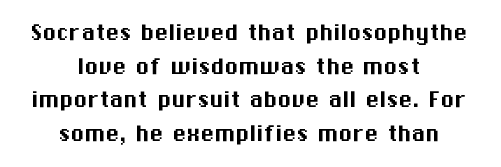
The image shows 28 px sans-serif type, upright; set centered, line spacing 1.2x, normal letter spacing, not underlined; medium stroke contrast and a medium x-height.
